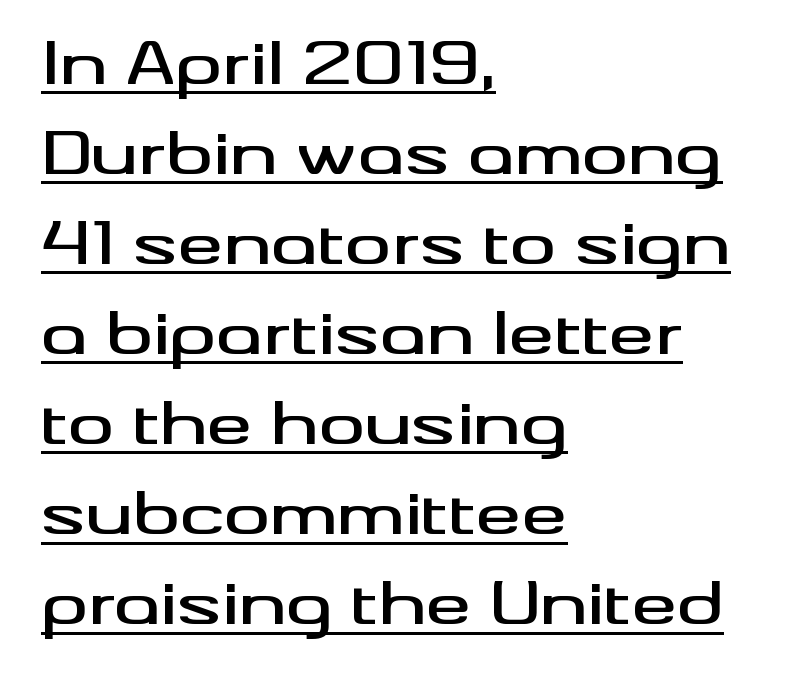
{"serif": "no", "italic": "no", "width": "wide", "stroke_contrast": "medium", "x_height": "small", "monospaced": "no", "underline": "yes", "align": "left", "line_spacing": "normal", "line_spacing_ratio": 1.58, "letter_spacing": "normal", "letter_spacing_em": 0.0, "glyph_px": 57}
